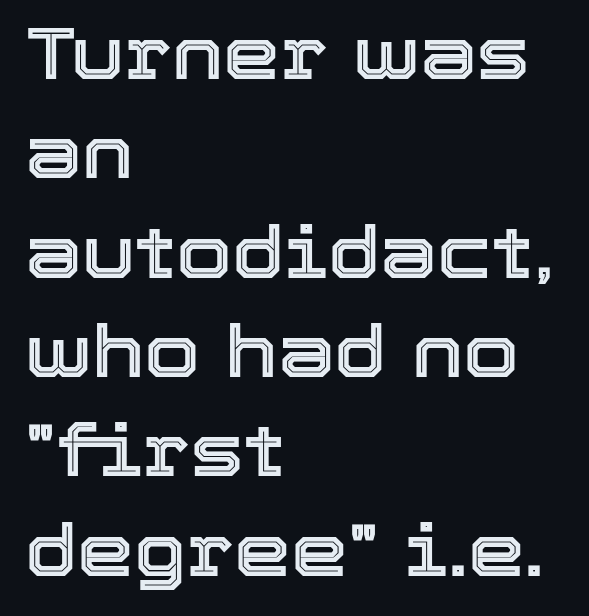
Q: Is the text italic (slanted)? A: No, it is upright.
Q: Is the text underlined? A: No.
Q: How is the paragraph aligned? A: Left-aligned.
Q: Is the spacing between letters normal or unusually wide? A: Normal.
Q: Is the spacing between lines tight, normal or loose? A: Normal.
Q: Width (condensed, normal, or wide)? A: Normal.
Q: x-height? A: Medium.
Q: Monospaced? A: No.
